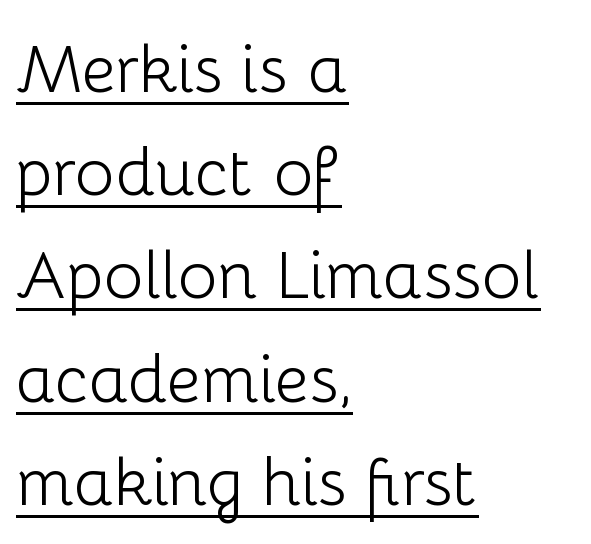
The image shows 67 px light sans-serif type, upright; set left-aligned, normal line spacing (1.54x), normal letter spacing, underlined; low stroke contrast and a medium x-height.
